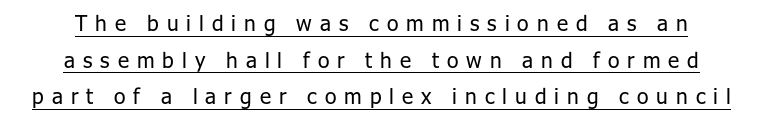
Nothing heavy about these letters — not bold at all. Underlined type. A roman cut, with each character standing at attention. Does extra space separate the letters? Yes, quite a lot of it.
